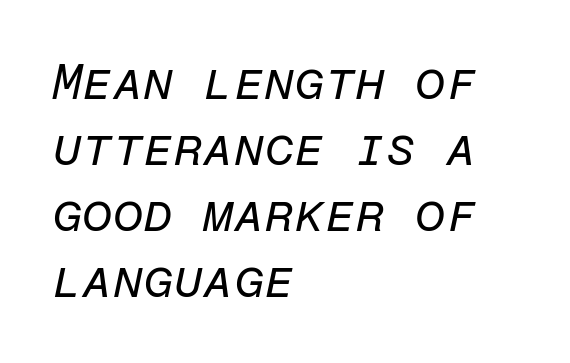
Q: Is the text bold? A: No.
Q: Is the text italic (slanted)? A: Yes, it leans right by about 12 degrees.
Q: Is the text underlined? A: No.
Q: How is the paragraph aligned? A: Left-aligned.
Q: Is the spacing between letters normal or unusually wide? A: Normal.
Q: Is the spacing between lines tight, normal or loose? A: Normal.
Q: Width (condensed, normal, or wide)? A: Normal.
Q: Stroke contrast? A: Low.
Q: x-height? A: Medium.
Q: Monospaced? A: Yes.
